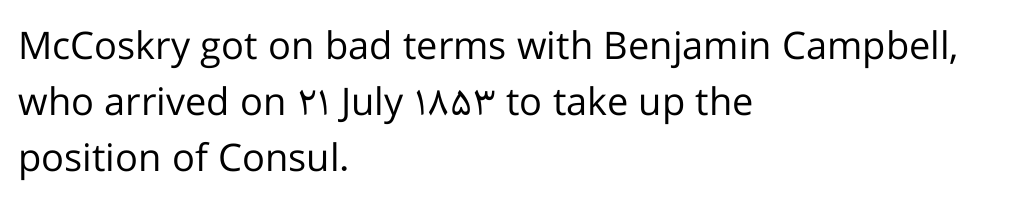
Do the characters align in a grid? No, the font is proportional. The string is rendered with underlining switched off. Serifs: no, the terminals of the letterforms are clean. Glyph-to-glyph distance matches everyday printed text. Interline gaps are of average width in this sample.
